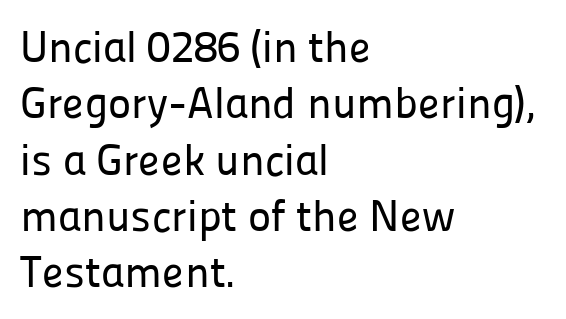
Descenders hang freely into open space. The designer left line spacing at the default. Looks like regular typesetting: each glyph gets only the width it needs. Typographically, this falls in the sans-serif category. If you drew a line through each stem, it would be perfectly vertical. The setting favours the left margin, as ordinary paragraphs usually do.
